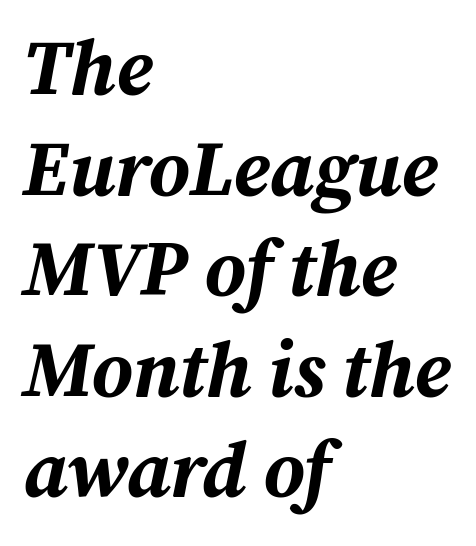
The image shows 78 px bold type, italic (leaning right); set left-aligned, normal line spacing (1.29x), normal letter spacing, not underlined; medium stroke contrast and a medium x-height.
